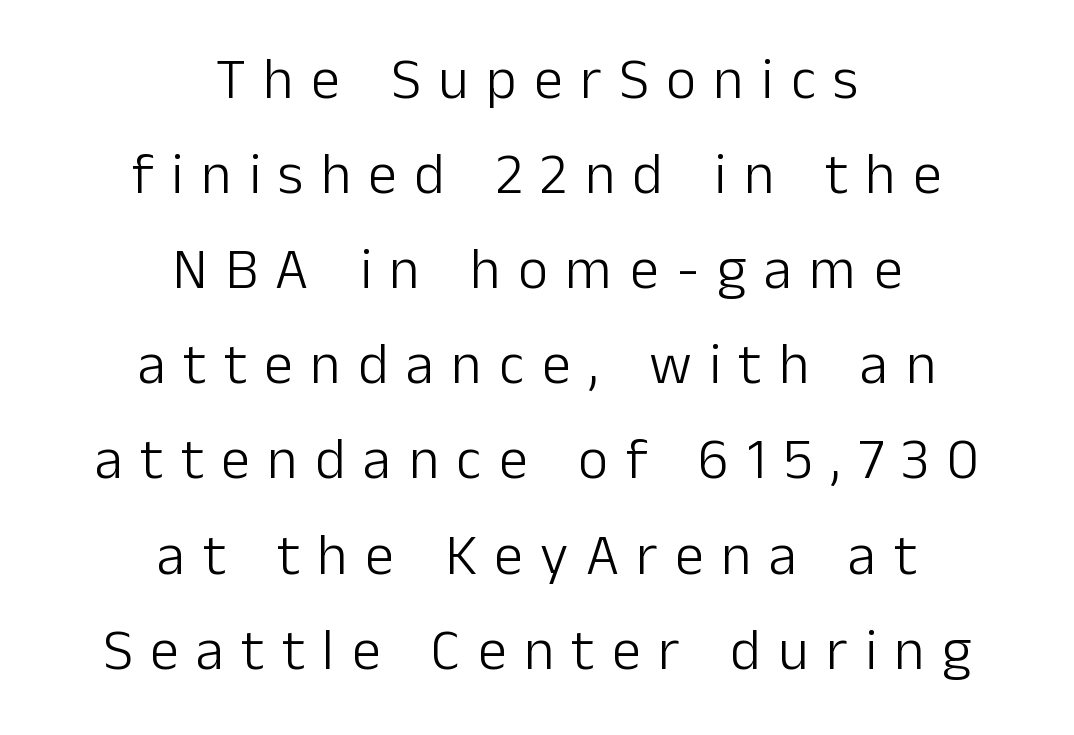
Q: Is the text bold? A: No.
Q: Is the text italic (slanted)? A: No, it is upright.
Q: Is the typeface a serif or a sans-serif typeface? A: Sans-serif.
Q: Is the text underlined? A: No.
Q: How is the paragraph aligned? A: Centered.
Q: Is the spacing between letters normal or unusually wide? A: Unusually wide.
Q: Is the spacing between lines tight, normal or loose? A: Normal.
Q: Width (condensed, normal, or wide)? A: Normal.
Q: Stroke contrast? A: Low.
Q: x-height? A: Medium.
Q: Monospaced? A: No.
